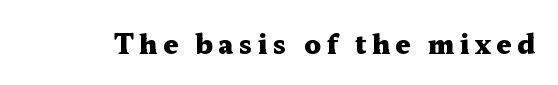
Q: Is the text bold? A: Yes.
Q: Is the text italic (slanted)? A: No, it is upright.
Q: Is the text underlined? A: No.
Q: Is the spacing between letters normal or unusually wide? A: Unusually wide.
